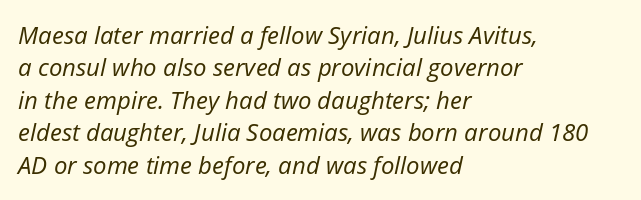
{"italic": "yes", "lean": "right", "slant_degrees": 12, "bold": "no", "underline": "no", "align": "left", "line_spacing": "normal", "line_spacing_ratio": 1.35, "letter_spacing": "normal", "letter_spacing_em": 0.0, "glyph_px": 24}
